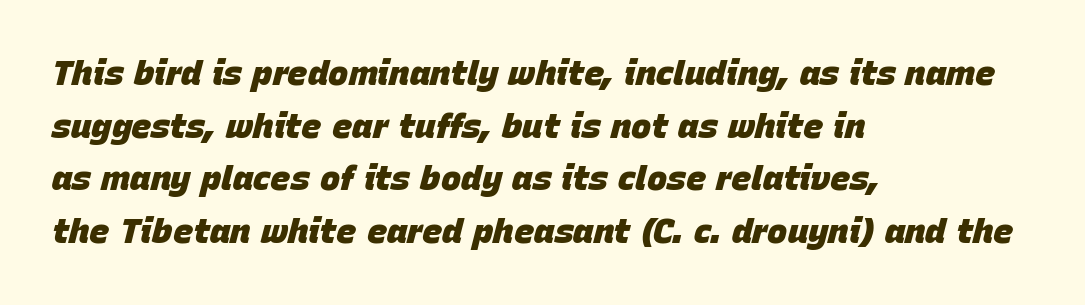
Q: Is the text bold? A: Yes.
Q: Is the text italic (slanted)? A: Yes, it leans right by about 15 degrees.
Q: Is the text underlined? A: No.
Q: How is the paragraph aligned? A: Left-aligned.
Q: Is the spacing between letters normal or unusually wide? A: Normal.
Q: Is the spacing between lines tight, normal or loose? A: Normal.
Q: Width (condensed, normal, or wide)? A: Normal.
Q: Stroke contrast? A: Low.
Q: x-height? A: Large.
Q: Monospaced? A: No.
